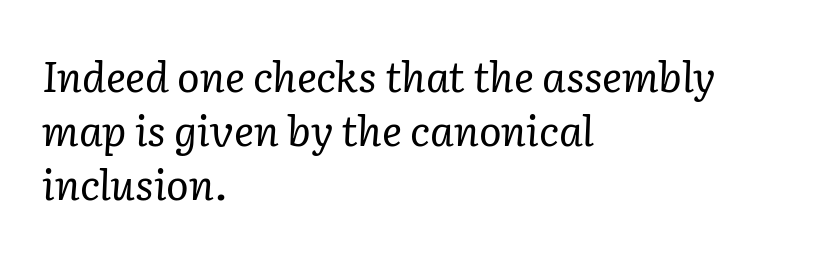
{"serif": "yes", "italic": "yes", "lean": "right", "slant_degrees": 2, "bold": "no", "weight": "regular", "width": "normal", "stroke_contrast": "low", "x_height": "medium", "monospaced": "no", "underline": "no", "align": "left", "line_spacing": "normal", "line_spacing_ratio": 1.28, "letter_spacing": "normal", "letter_spacing_em": 0.0, "glyph_px": 42}
